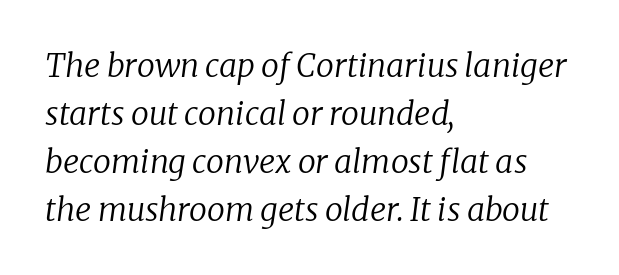
The image shows 32 px regular-weight serif type, italic (leaning right); set left-aligned, normal line spacing (1.5x), normal letter spacing, not underlined; low stroke contrast and a medium x-height.
